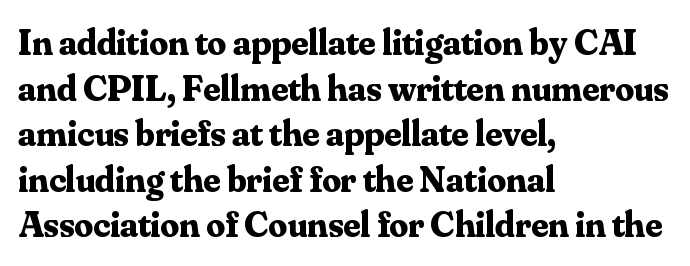
{"serif": "yes", "italic": "no", "bold": "yes", "weight": "bold", "width": "normal", "stroke_contrast": "medium", "x_height": "small", "monospaced": "no", "underline": "no", "align": "left", "line_spacing_ratio": 1.23, "letter_spacing": "normal", "letter_spacing_em": 0.0, "glyph_px": 37}
